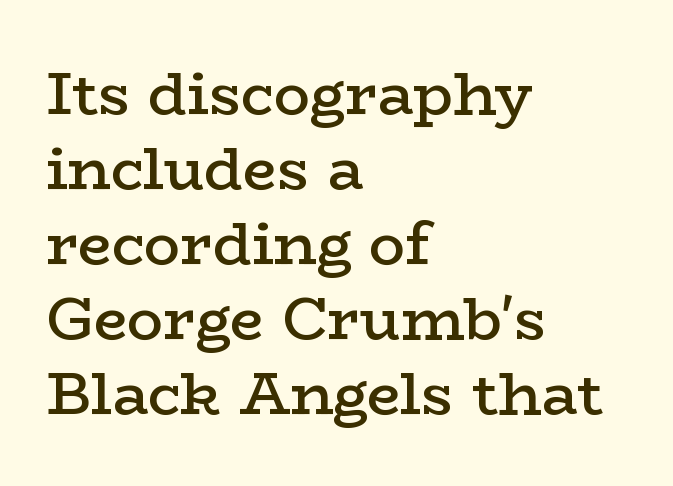
Q: Is the text bold? A: Semi-bold.
Q: Is the text italic (slanted)? A: No, it is upright.
Q: Is the typeface a serif or a sans-serif typeface? A: Serif.
Q: Is the text underlined? A: No.
Q: How is the paragraph aligned? A: Left-aligned.
Q: Is the spacing between letters normal or unusually wide? A: Normal.
Q: Is the spacing between lines tight, normal or loose? A: Normal.
Q: Width (condensed, normal, or wide)? A: Wide.
Q: Stroke contrast? A: Low.
Q: x-height? A: Medium.
Q: Monospaced? A: No.
